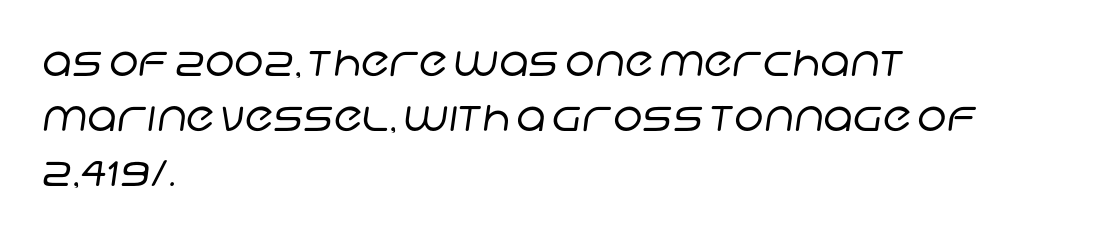
The typeface has the unassuming heft of standard copy or less. No extra tracking has been applied to these lines. Each letter keeps its own natural width here, so spacing adapts to shape. The lines are quadded left. The space directly below the letters is spotless. Look at the bottom of the vertical strokes: they stop flat, with no serifs.
